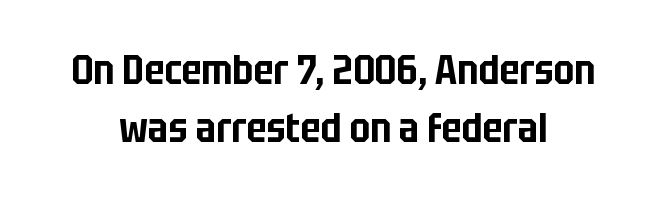
Look at the tracking — it's just the regular setting, nothing added. Check the space under the baseline: it is left empty. Both edges are ragged and mirror each other, which tells us the setting is centered. Nope, no serifs anywhere on these letters. Every stem runs plumb, perpendicular to the baseline.
